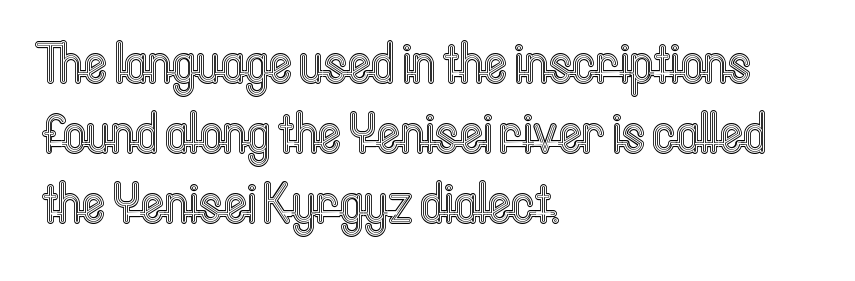
{"italic": "no", "width": "condensed", "x_height": "medium", "monospaced": "no", "underline": "no", "align": "left", "line_spacing_ratio": 1.23, "letter_spacing": "normal", "letter_spacing_em": 0.0, "glyph_px": 57}
